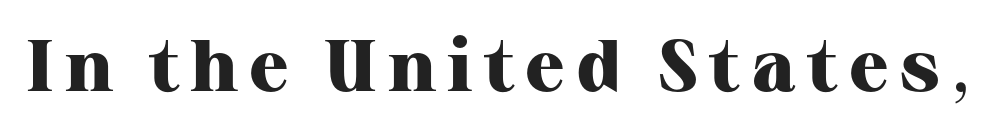
{"serif": "yes", "italic": "no", "bold": "yes", "weight": "heavy", "width": "normal", "stroke_contrast": "high", "x_height": "medium", "monospaced": "no", "underline": "no", "glyph_px": 73}
